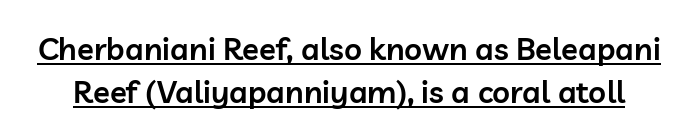
Q: Is the text bold? A: Semi-bold.
Q: Is the text italic (slanted)? A: No, it is upright.
Q: Is the typeface a serif or a sans-serif typeface? A: Sans-serif.
Q: Is the text underlined? A: Yes.
Q: Is the spacing between letters normal or unusually wide? A: Normal.
Q: Is the spacing between lines tight, normal or loose? A: Normal.
Q: Width (condensed, normal, or wide)? A: Normal.
Q: Stroke contrast? A: Low.
Q: x-height? A: Medium.
Q: Monospaced? A: No.
